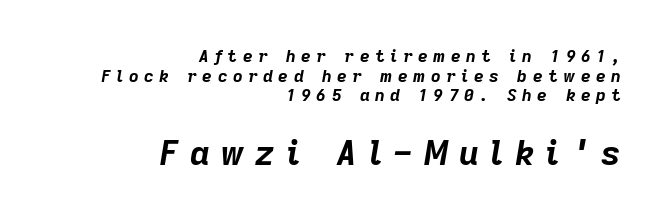
Q: Is the text bold? A: Yes.
Q: Is the text italic (slanted)? A: Yes, it leans right by about 9 degrees.
Q: Is the text underlined? A: No.
Q: How is the paragraph aligned? A: Right-aligned.
Q: Is the spacing between letters normal or unusually wide? A: Unusually wide.
Q: Is the spacing between lines tight, normal or loose? A: Tight.
Q: Which block of text is set in a larger size, the first (top) or the second (bottom)? A: The second (bottom) one.
Q: Width (condensed, normal, or wide)? A: Normal.
Q: Stroke contrast? A: Low.
Q: x-height? A: Medium.
Q: Monospaced? A: No.
